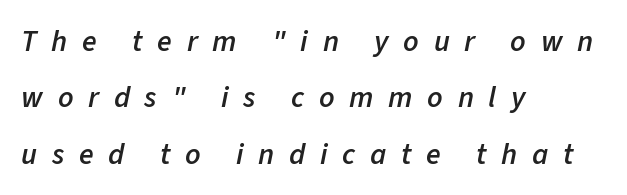
Emphasis by weight is partial: semibold. Italic: yes, the glyphs are oblique. Only glyphs here, with clear space below each row. The line texture is sparse and dotted thanks to wide tracking. These lines are rendered in a variable-pitch font. Compared with a centered layout, this one pins lines to the left instead.
